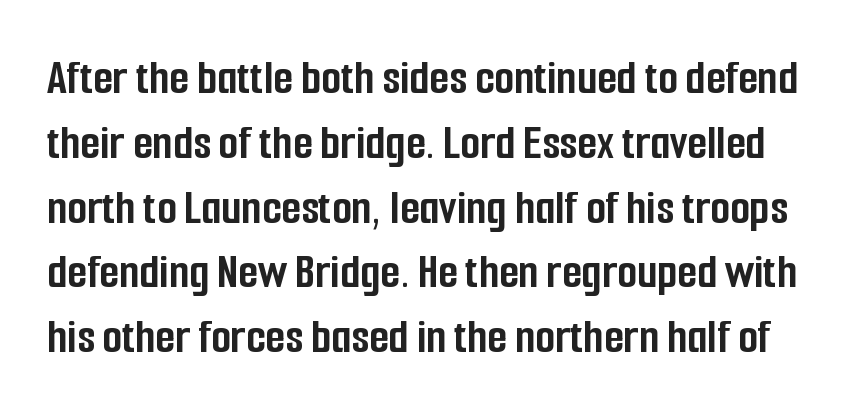
{"serif": "no", "italic": "no", "bold": "yes", "weight": "semibold", "width": "condensed", "stroke_contrast": "low", "x_height": "medium", "monospaced": "no", "underline": "no", "line_spacing": "normal", "line_spacing_ratio": 1.27, "letter_spacing": "normal", "letter_spacing_em": 0.0, "glyph_px": 51}
